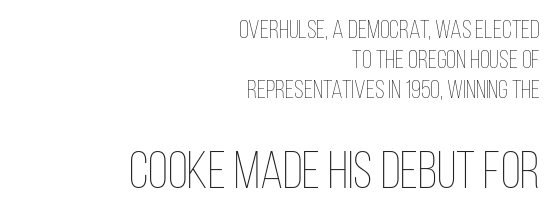
The image shows 52 px thin, condensed type, upright; set right-aligned, tight line spacing (1.15x), normal letter spacing, not underlined; the second (bottom) block is 2.0x larger; low stroke contrast and a large x-height.
